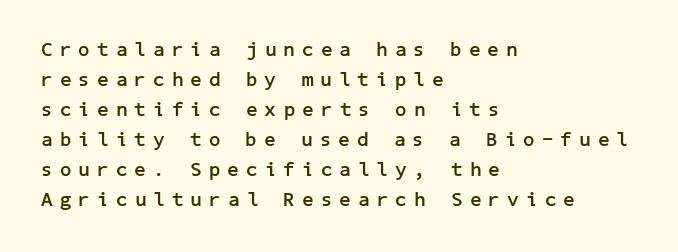
Emphasis by weight is at full strength: bold. Compared with typical body copy, the letter spacing here is much looser. Rendered with straight, roman letterforms. How would I describe the line gaps? Plain and ordinary.
